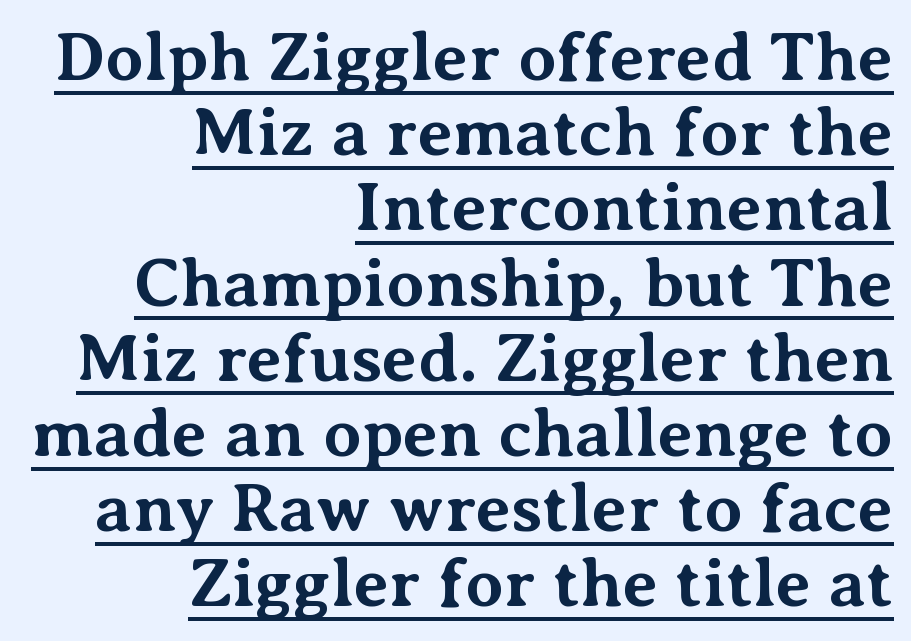
Does the weight exceed regular? Yes, all the way to bold. These lines huddle together more closely than default settings would place them. A typesetter would mark this as roman, not italic. Reading down the block, your eye finds every line finishing at a fixed right position. Spacing verdict: proportional, widths tailored to each character.
